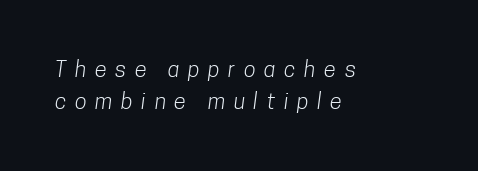
No word sits above an underline. Between one letter and the next there's a generous, obvious gap. Every row of glyphs begins at an identical x-position on the left. The passage shown stacks its lines at a standard gap.
